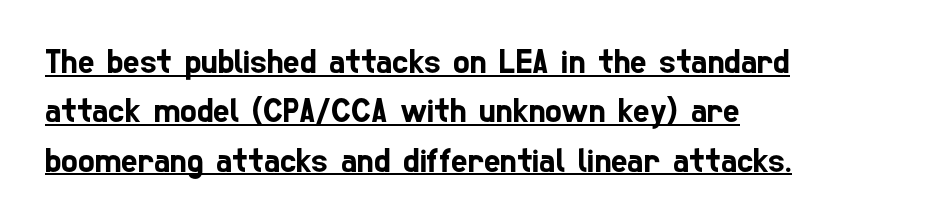
The image shows 35 px condensed sans-serif type; set left-aligned, normal line spacing (1.41x), normal letter spacing, underlined; low stroke contrast and a medium x-height.
